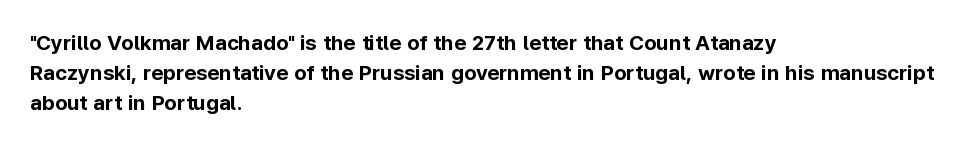
The image shows 21 px bold type, upright; set left-aligned, normal line spacing (1.44x), normal letter spacing, not underlined.
